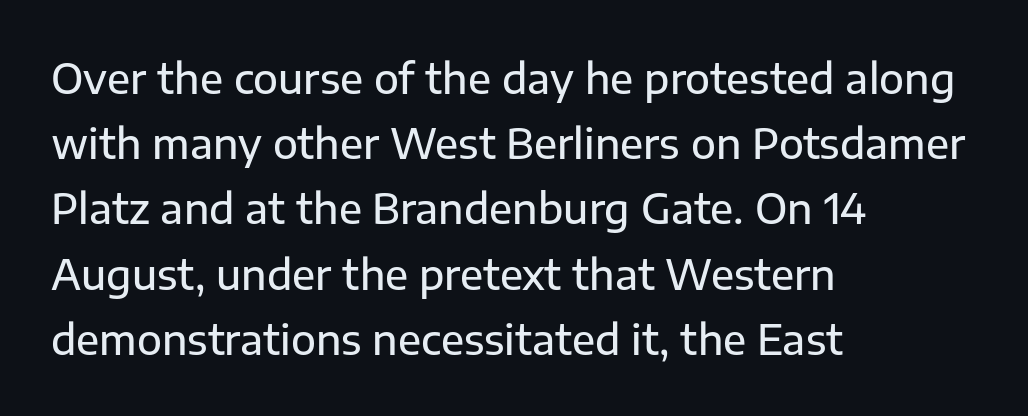
The image shows 41 px sans-serif type, upright; set left-aligned, normal line spacing (1.59x), normal letter spacing, not underlined; low stroke contrast and a medium x-height.
